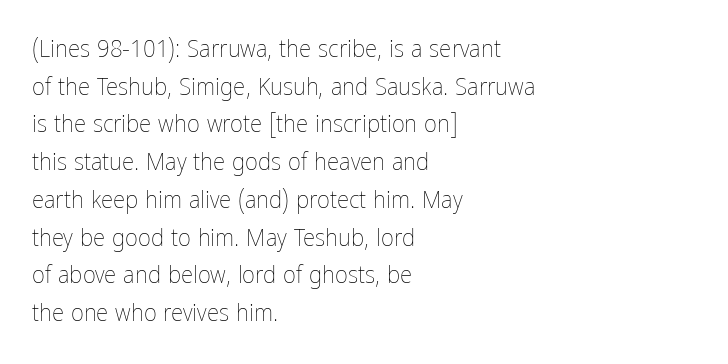
Q: Is the text bold? A: No.
Q: Is the text italic (slanted)? A: No, it is upright.
Q: Is the text underlined? A: No.
Q: How is the paragraph aligned? A: Left-aligned.
Q: Is the spacing between letters normal or unusually wide? A: Normal.
Q: Is the spacing between lines tight, normal or loose? A: Normal.
